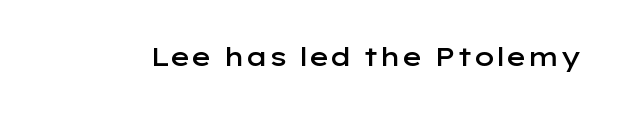
Ascenders rise straight up at ninety degrees. The typesetting leans somewhat heavy: a semibold. Observe the ordinary spacing: letters are neighbours, not strangers. Only glyphs here, with clear space below each row.
